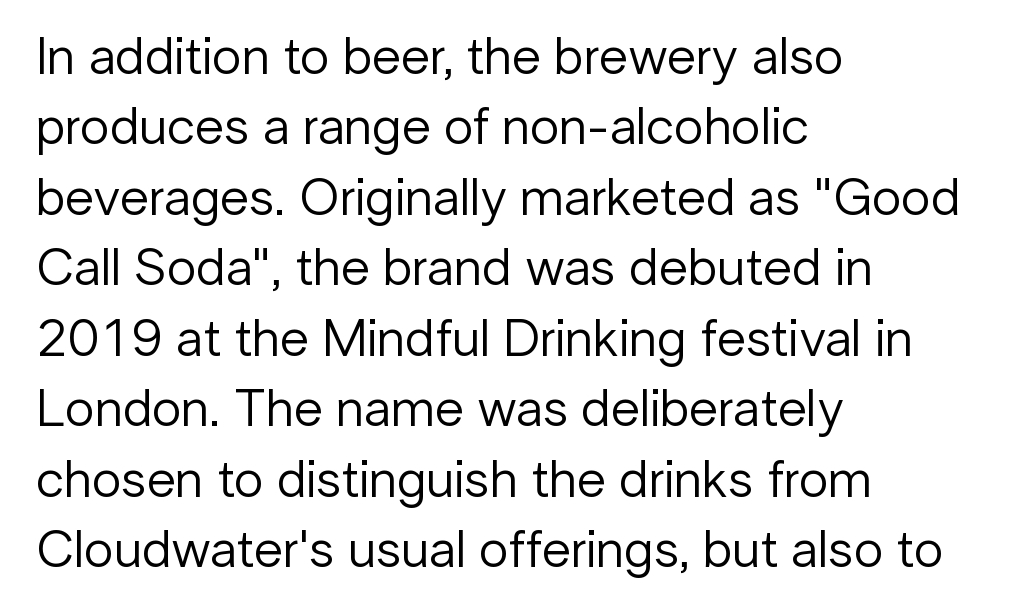
Reading down the block, your eye returns to a fixed left position each line. The lettering stays uniformly vertical, giving the passage a roman look. Font category for this specimen: sans-serif. Evenly set lines give the paragraph a standard silhouette. The specimen omits any rule beneath the text block's lines.
